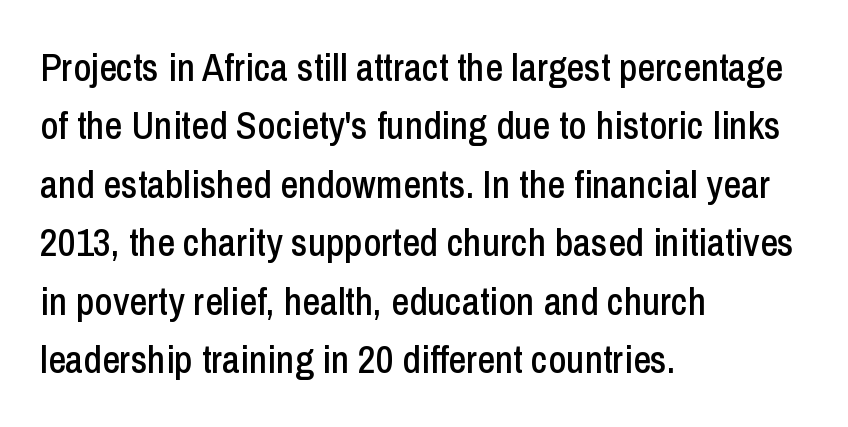
{"serif": "no", "italic": "no", "width": "condensed", "stroke_contrast": "low", "x_height": "medium", "monospaced": "no", "underline": "no", "align": "left", "line_spacing": "normal", "line_spacing_ratio": 1.5, "letter_spacing": "normal", "letter_spacing_em": 0.0, "glyph_px": 39}
